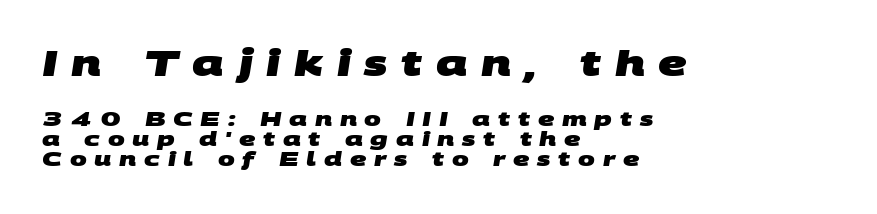
{"serif": "no", "bold": "yes", "weight": "heavy", "width": "wide", "stroke_contrast": "medium", "x_height": "large", "monospaced": "no", "underline": "no", "align": "left", "line_spacing": "tight", "line_spacing_ratio": 1.02, "letter_spacing": "wide", "letter_spacing_em": 0.39, "larger_block": "first", "size_ratio": 1.75, "glyph_px": 35}
